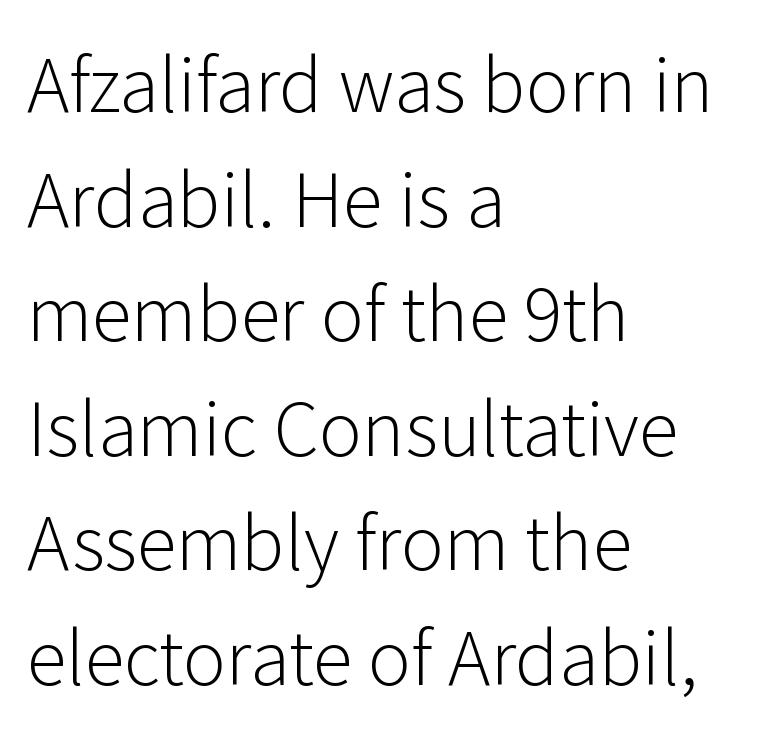
{"serif": "no", "italic": "no", "bold": "no", "weight": "light", "width": "normal", "stroke_contrast": "low", "x_height": "medium", "monospaced": "no", "underline": "no", "align": "left", "line_spacing": "normal", "line_spacing_ratio": 1.57, "letter_spacing": "normal", "letter_spacing_em": 0.0, "glyph_px": 73}
